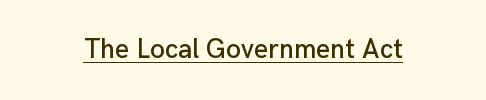
Q: Is the text italic (slanted)? A: No, it is upright.
Q: Is the text underlined? A: Yes.
Q: Is the spacing between letters normal or unusually wide? A: Normal.
